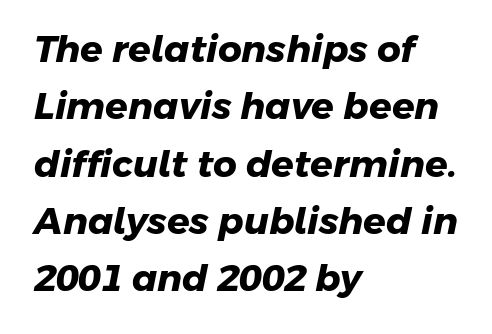
You could not count columns in this text — the font is proportionally spaced. Teacher's note: observe the even left margin — that is flush-left alignment. No feet cap the strokes, marking this as sans-serif type. Here the glyphs are tracked normally, forming tight word shapes.
